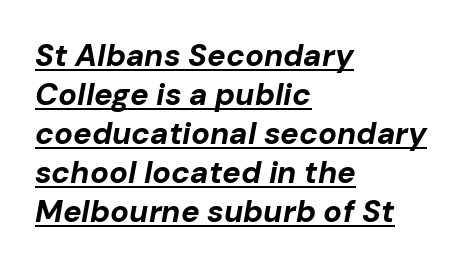
Successive baselines arrive at the customary interval. This sample carries an underscore along the baseline area. Would a proofreader flag this as italicized? Yes. This sample has the flowing, uneven cadence of proportional lettering. The compositor pushed each line to the left boundary.
